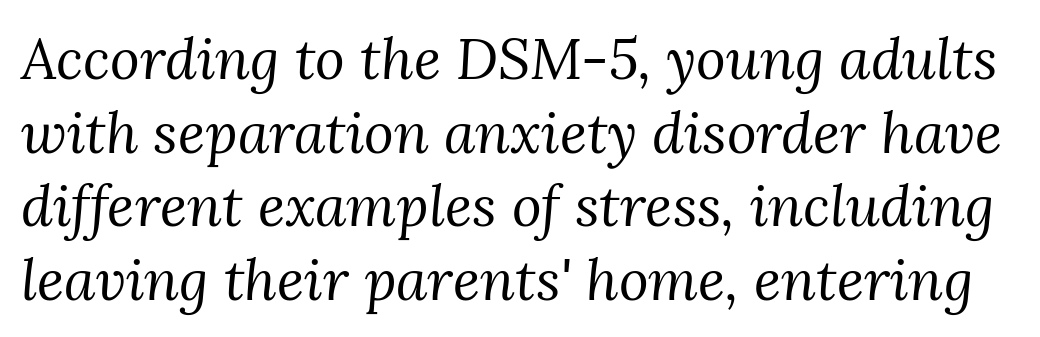
{"serif": "yes", "italic": "yes", "lean": "right", "slant_degrees": 3, "bold": "no", "weight": "regular", "width": "normal", "stroke_contrast": "medium", "x_height": "medium", "monospaced": "no", "underline": "no", "line_spacing": "normal", "line_spacing_ratio": 1.29, "letter_spacing": "normal", "letter_spacing_em": 0.0, "glyph_px": 57}
